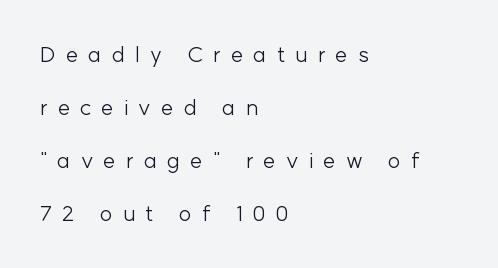
The image shows 22 px text type, upright; set left-aligned, loose line spacing (2.41x), unusually wide letter spacing (+0.46 em), not underlined.
